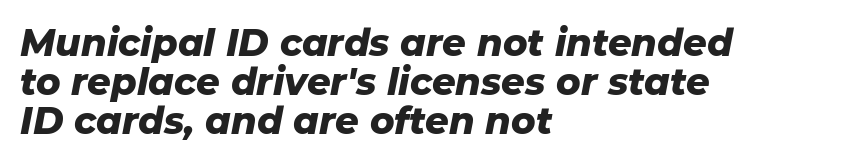
Q: Is the text bold? A: Yes.
Q: Is the text italic (slanted)? A: Yes, it leans right by about 11 degrees.
Q: Is the text underlined? A: No.
Q: How is the paragraph aligned? A: Left-aligned.
Q: Is the spacing between letters normal or unusually wide? A: Normal.
Q: Is the spacing between lines tight, normal or loose? A: Tight.
Q: Width (condensed, normal, or wide)? A: Normal.
Q: Stroke contrast? A: Low.
Q: x-height? A: Medium.
Q: Monospaced? A: No.
